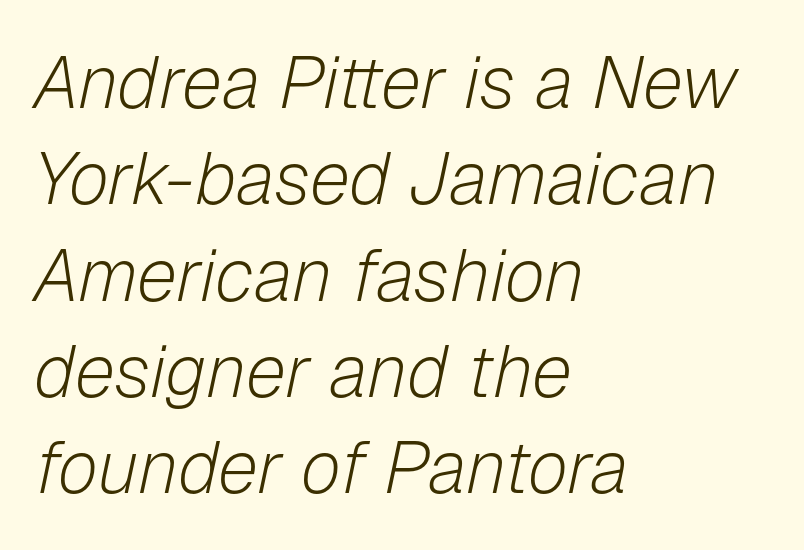
The image shows 73 px light type, italic (leaning right); set left-aligned, normal line spacing (1.32x), normal letter spacing, not underlined; low stroke contrast and a medium x-height.
